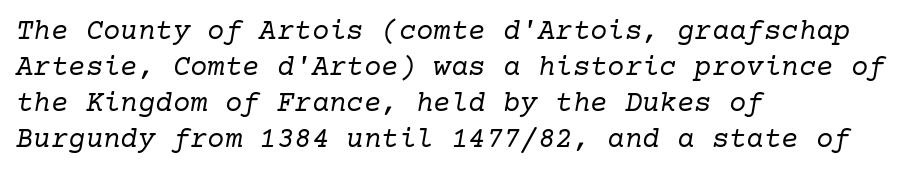
The image shows 29 px regular-weight serif type, italic (leaning right); set left-aligned, line spacing 1.24x, normal letter spacing, not underlined; low stroke contrast and a medium x-height.
